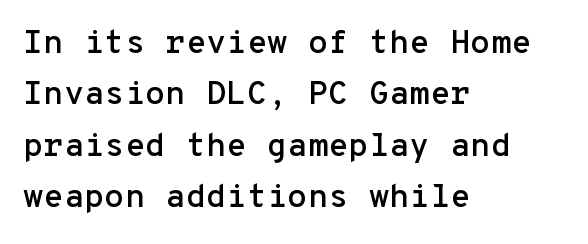
{"serif": "no", "italic": "no", "width": "normal", "stroke_contrast": "low", "x_height": "medium", "monospaced": "yes", "underline": "no", "align": "left", "line_spacing": "normal", "line_spacing_ratio": 1.56, "letter_spacing": "normal", "letter_spacing_em": 0.0, "glyph_px": 33}
